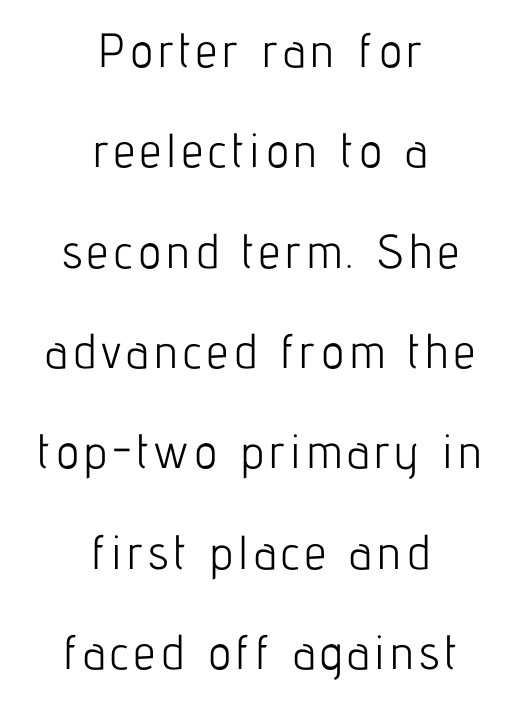
This sample uses a sans-serif face. Is the block centered? Yes — each line is placed symmetrically about the middle. The foot of each line stays bare and open. A roman cut, with each character standing at attention.
